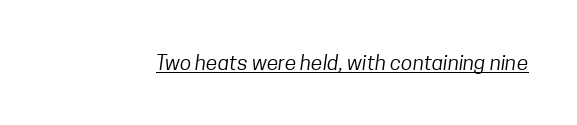
The image shows 21 px text type; set normal letter spacing, underlined.
